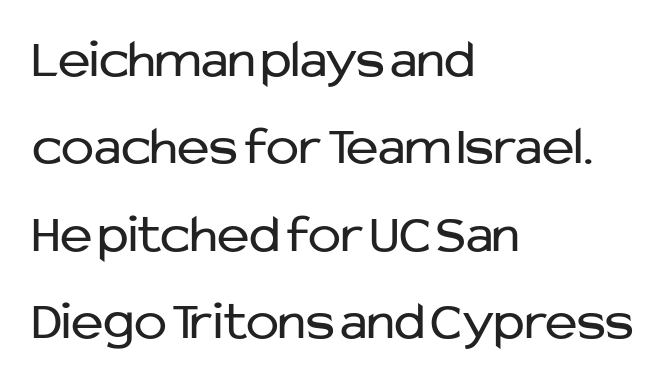
A classic flush-left, rag-right setting is used for this passage. You could not count columns in this text — the font is proportionally spaced. Compared with typical body copy, the letter spacing here is the same. Words float on clear page, feet unadorned.
